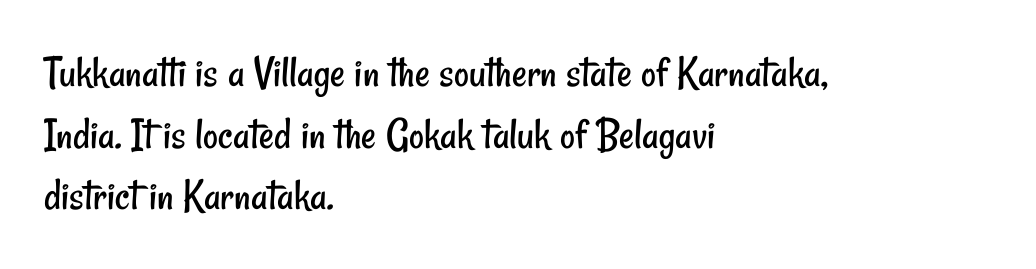
The image shows 46 px regular-weight, condensed sans-serif type; set left-aligned, normal line spacing (1.34x), normal letter spacing, not underlined; low stroke contrast and a small x-height.
